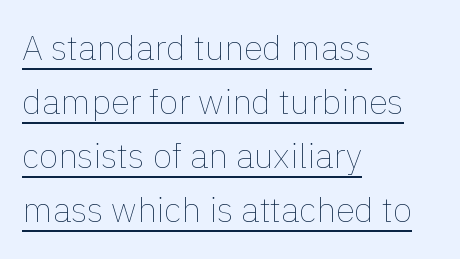
Q: Is the text bold? A: No.
Q: Is the text italic (slanted)? A: No, it is upright.
Q: Is the text underlined? A: Yes.
Q: How is the paragraph aligned? A: Left-aligned.
Q: Is the spacing between letters normal or unusually wide? A: Normal.
Q: Is the spacing between lines tight, normal or loose? A: Normal.
Q: Width (condensed, normal, or wide)? A: Normal.
Q: Stroke contrast? A: Low.
Q: x-height? A: Medium.
Q: Monospaced? A: No.
